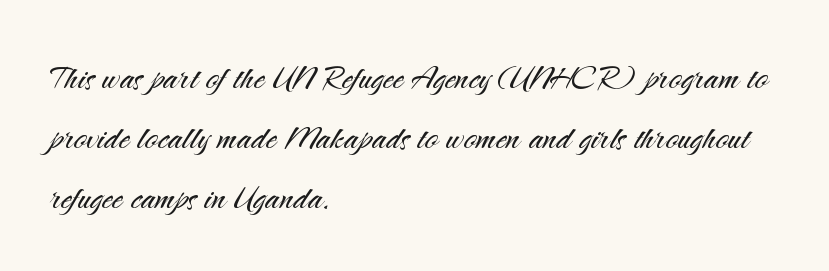
Check under the words: just untouched page. The vertical gap from one line to the next is medium. Characters follow at the spacing the type designer built in. Leftover space on each line is placed entirely after the last word. No feet cap the strokes, marking this as sans-serif type.
